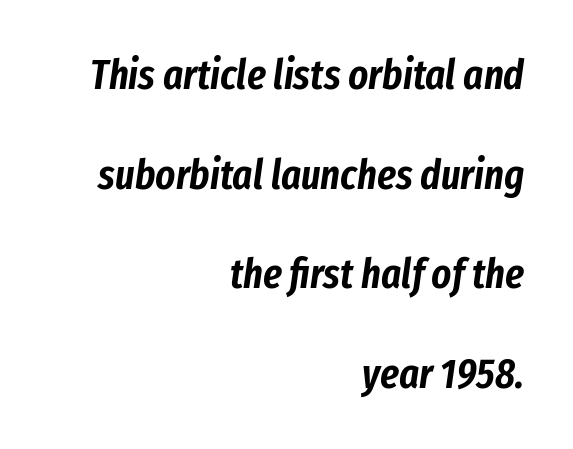
Character widths vary here, with narrow letters taking less room than wide ones. Regarding leading, the lines here are spaced well apart. The rag falls on the left side of this text block. Rendered with sloped, italic letterforms.
